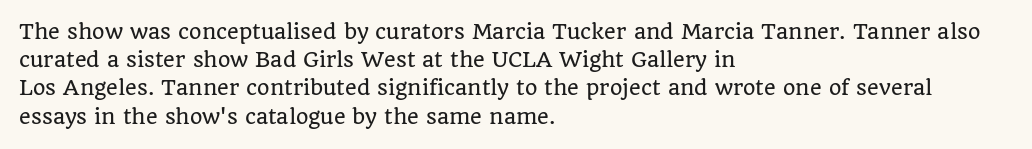
{"italic": "no", "underline": "no", "align": "left", "line_spacing": "normal", "line_spacing_ratio": 1.41, "letter_spacing": "normal", "letter_spacing_em": 0.0, "glyph_px": 20}
